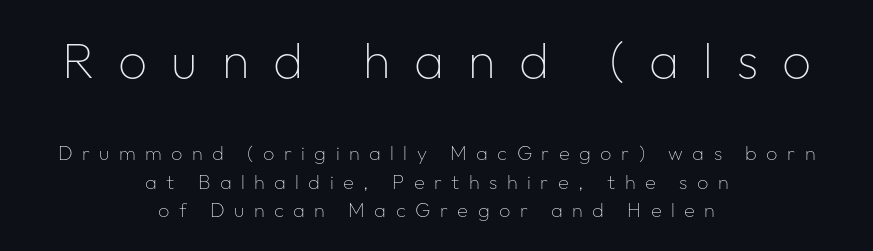
The strokes carry an ordinary text weight at most. Evenly set lines give the paragraph a standard silhouette. A typesetter would call this proportional, since set widths differ per character. The type sits square on the baseline with zero lean. Descenders hang freely into open space.
